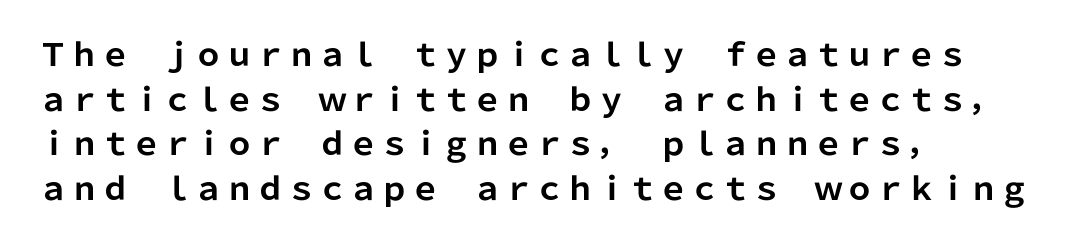
{"serif": "no", "italic": "no", "bold": "yes", "weight": "bold", "width": "normal", "stroke_contrast": "low", "x_height": "medium", "monospaced": "no", "underline": "no", "line_spacing": "normal", "line_spacing_ratio": 1.44, "letter_spacing": "normal", "letter_spacing_em": 0.0, "glyph_px": 31}
